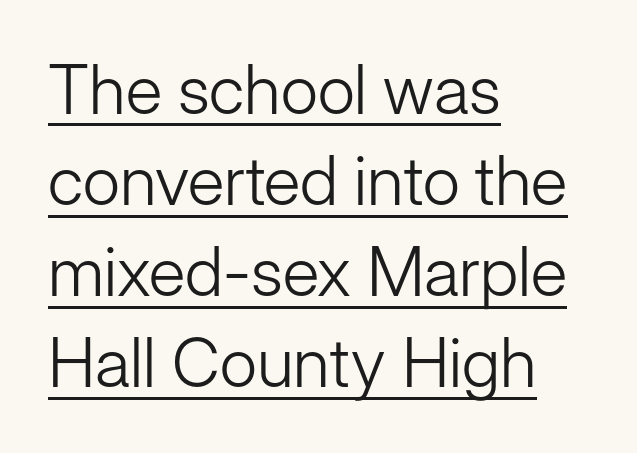
The image shows 68 px light sans-serif type, upright; set left-aligned, normal line spacing (1.34x), normal letter spacing, underlined; low stroke contrast and a medium x-height.
